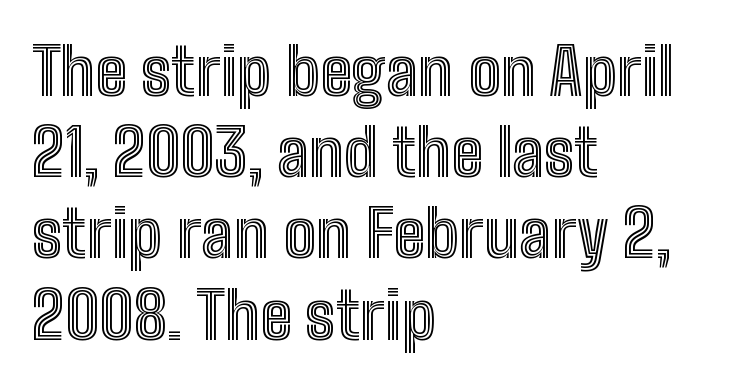
Q: Is the text italic (slanted)? A: No, it is upright.
Q: Is the text underlined? A: No.
Q: How is the paragraph aligned? A: Left-aligned.
Q: Is the spacing between letters normal or unusually wide? A: Normal.
Q: Is the spacing between lines tight, normal or loose? A: Normal.
Q: Width (condensed, normal, or wide)? A: Condensed.
Q: x-height? A: Medium.
Q: Monospaced? A: No.
